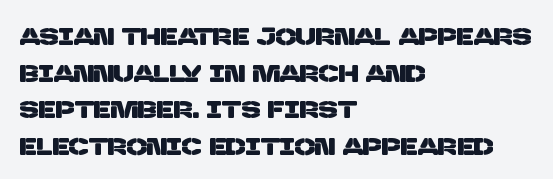
{"underline": "no", "align": "left", "line_spacing": "normal", "line_spacing_ratio": 1.53, "letter_spacing": "normal", "letter_spacing_em": 0.0, "glyph_px": 24}
